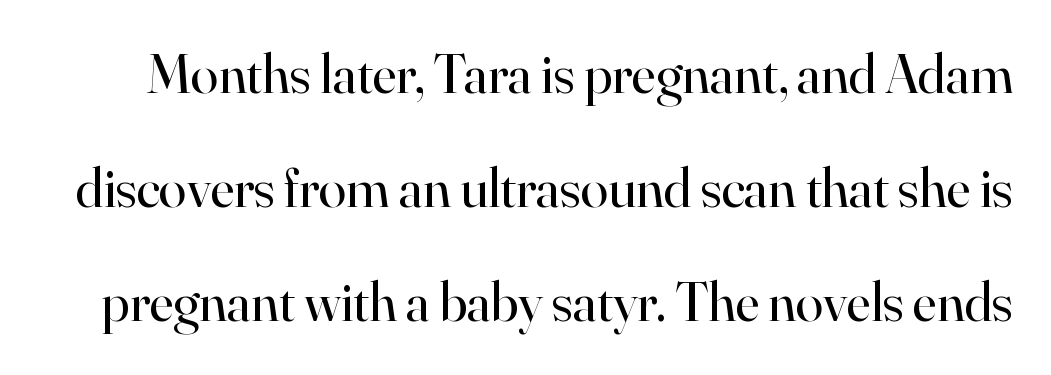
These glyphs show unthickened strokes, regular width or finer. Are there feet on the stems? There are — it's a serif. Rows of type keep a wide berth in the vertical direction. Looks like regular typesetting: each glyph gets only the width it needs. The zone under the glyphs is completely vacant.
